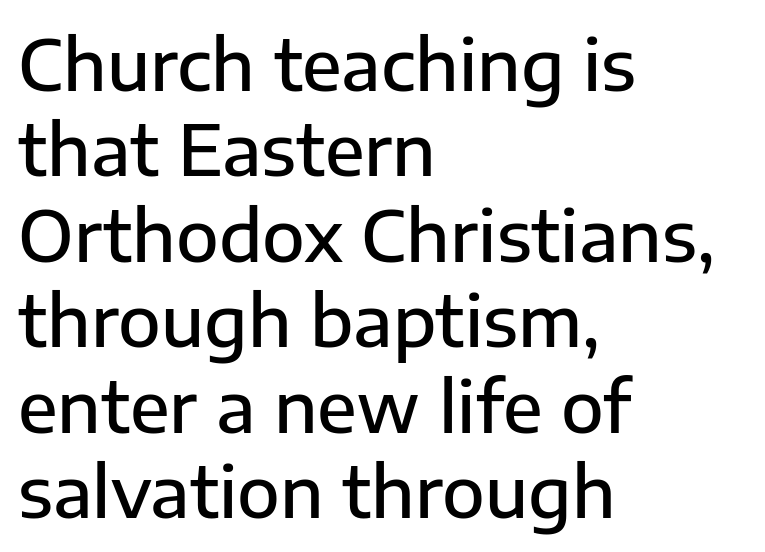
Q: Is the text bold? A: Semi-bold.
Q: Is the text italic (slanted)? A: No, it is upright.
Q: Is the typeface a serif or a sans-serif typeface? A: Sans-serif.
Q: Is the text underlined? A: No.
Q: How is the paragraph aligned? A: Left-aligned.
Q: Is the spacing between letters normal or unusually wide? A: Normal.
Q: Width (condensed, normal, or wide)? A: Normal.
Q: Stroke contrast? A: Low.
Q: x-height? A: Medium.
Q: Monospaced? A: No.
